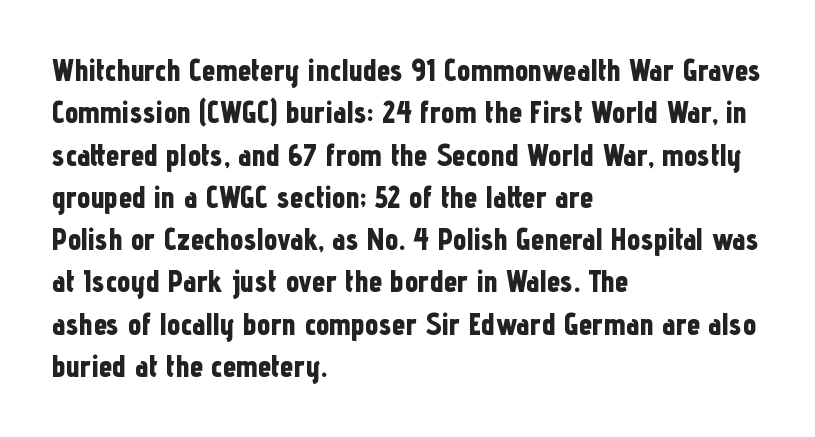
The image shows 30 px bold, condensed sans-serif type, upright; set left-aligned, normal line spacing (1.41x), normal letter spacing, not underlined; low stroke contrast and a medium x-height.
